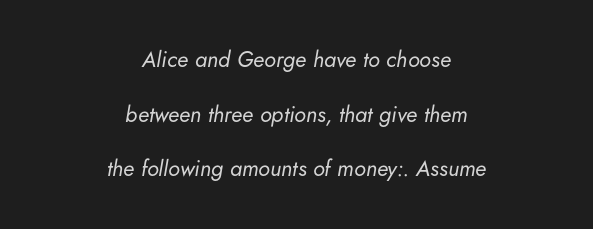
{"italic": "yes", "lean": "right", "slant_degrees": 5, "bold": "no", "underline": "no", "align": "center", "line_spacing": "loose", "line_spacing_ratio": 2.48, "letter_spacing": "normal", "letter_spacing_em": 0.0, "glyph_px": 22}
